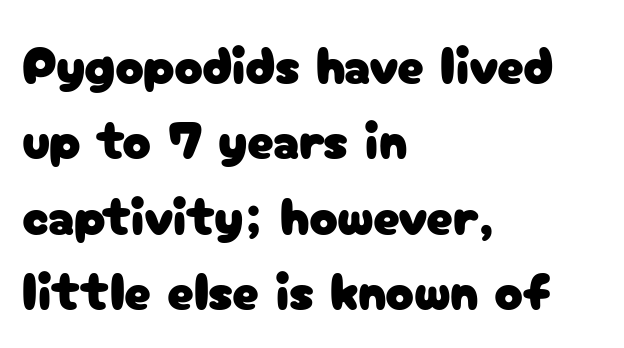
{"serif": "no", "italic": "no", "width": "normal", "stroke_contrast": "low", "x_height": "medium", "monospaced": "no", "underline": "no", "align": "left", "line_spacing": "normal", "line_spacing_ratio": 1.42, "letter_spacing": "normal", "letter_spacing_em": 0.0, "glyph_px": 53}
